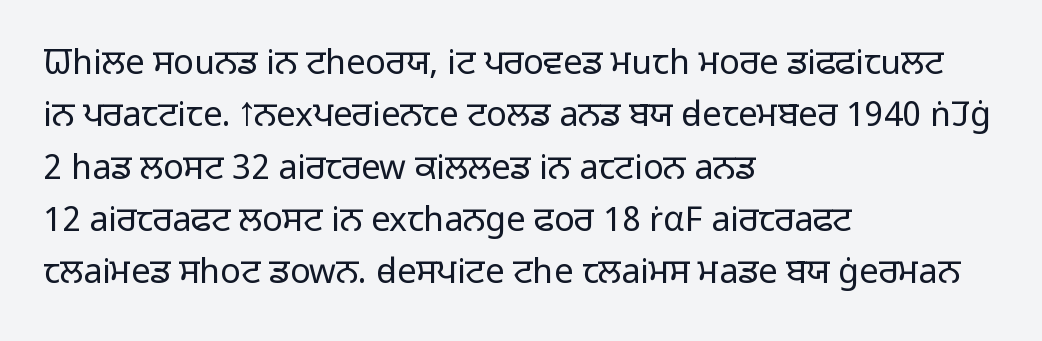
The image shows 34 px light sans-serif type, upright; set left-aligned, normal line spacing (1.54x), normal letter spacing, not underlined; low stroke contrast and a medium x-height.
